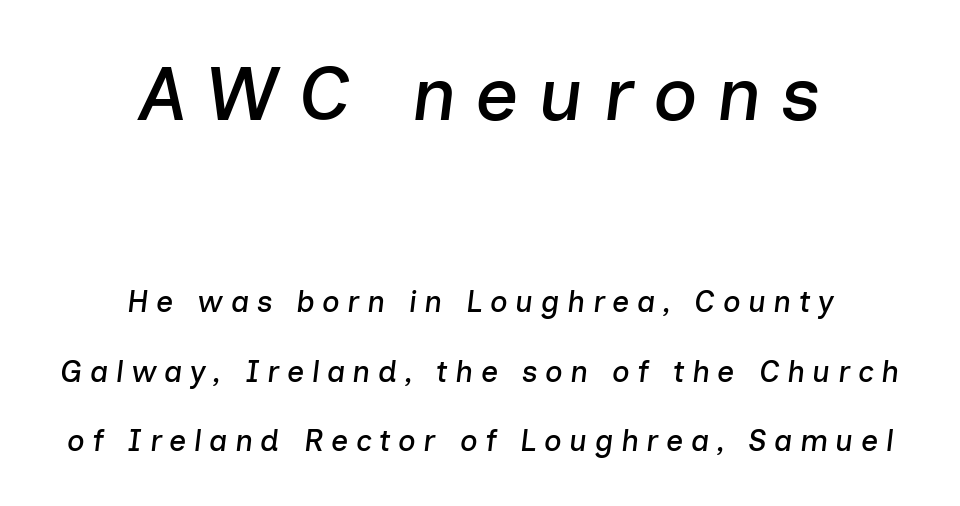
The image shows 76 px text type, italic (leaning right); set centered, loose line spacing (2.31x), unusually wide letter spacing (+0.25 em), not underlined; the first (top) block is 2.53x larger; low stroke contrast and a medium x-height.
